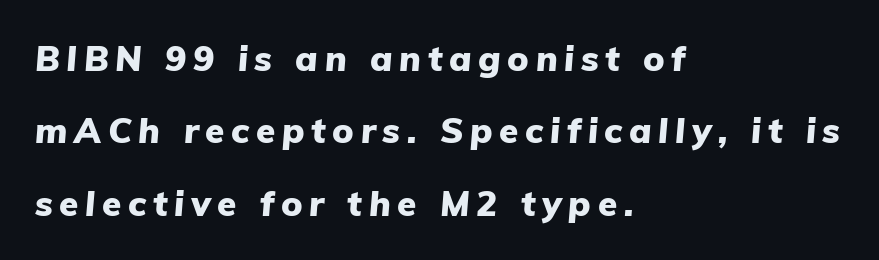
The image shows 35 px heavy type, italic (leaning right); set left-aligned, loose line spacing (2.07x), not underlined; low stroke contrast and a medium x-height.
